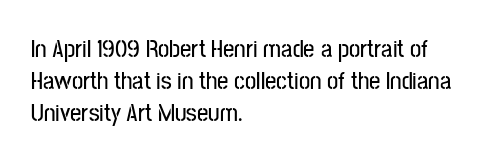
{"italic": "no", "underline": "no", "align": "left", "line_spacing": "normal", "line_spacing_ratio": 1.29, "letter_spacing": "normal", "letter_spacing_em": 0.0, "glyph_px": 25}
